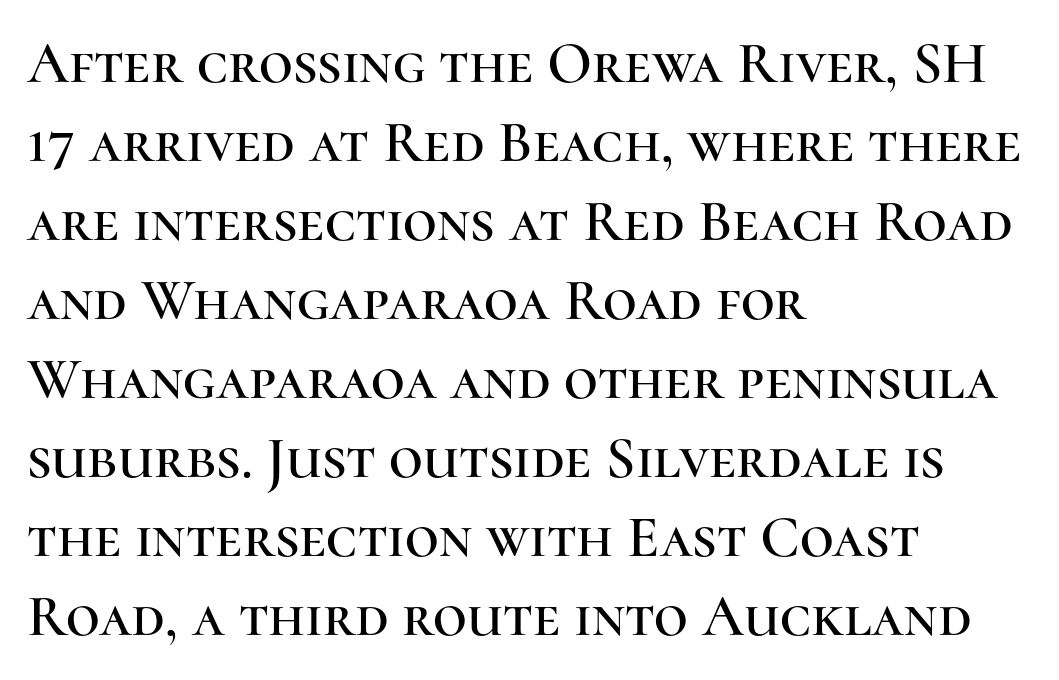
Regarding leading, the lines here are spaced in the standard way. Little horizontal feet cap the strokes, marking this as serif type. The lettering stays uniformly vertical, giving the passage a roman look. Visually the block forms a straight wall on the left and a jagged coastline on the right. Check the space under the baseline: it is left empty.
